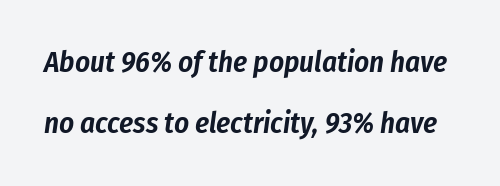
{"italic": "yes", "lean": "right", "slant_degrees": 8, "width": "condensed", "stroke_contrast": "low", "x_height": "medium", "monospaced": "no", "underline": "no", "line_spacing": "loose", "line_spacing_ratio": 2.12, "letter_spacing": "normal", "letter_spacing_em": 0.0, "glyph_px": 29}
